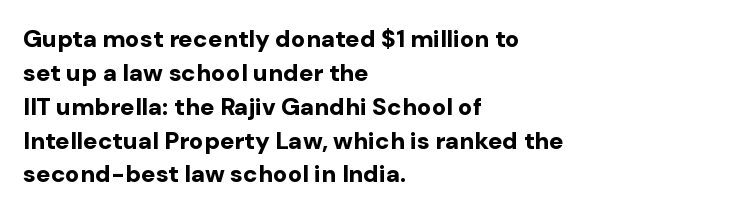
{"italic": "no", "bold": "yes", "underline": "no", "align": "left", "line_spacing": "normal", "line_spacing_ratio": 1.41, "letter_spacing": "normal", "letter_spacing_em": 0.0, "glyph_px": 24}
